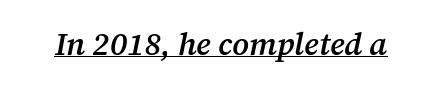
The type family on display is of the serif kind. Caption: semibold face, moderately heavy strokes. Caption: standard tracking, unaltered. This sample has the flowing, uneven cadence of proportional lettering. Every character sits at an angle, as italics do. This rendering features underlined lettering.
